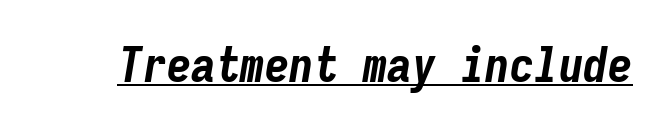
Q: Is the text bold? A: Yes.
Q: Is the text italic (slanted)? A: Yes, it leans right by about 9 degrees.
Q: Is the text underlined? A: Yes.
Q: Is the spacing between letters normal or unusually wide? A: Normal.
Q: Width (condensed, normal, or wide)? A: Condensed.
Q: Stroke contrast? A: Low.
Q: x-height? A: Medium.
Q: Monospaced? A: Yes.
